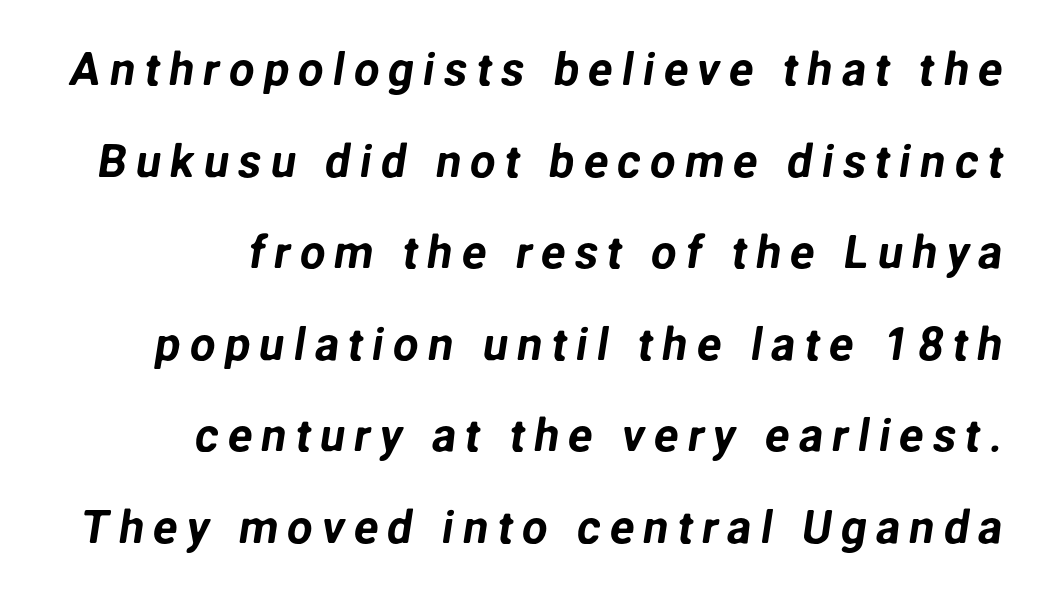
Leading: increased. A bare baseline throughout the passage. Each letter keeps its own natural width here, so spacing adapts to shape. Regarding serifs, this sample does without them.
